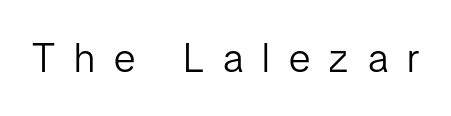
Q: Is the text bold? A: No.
Q: Is the text italic (slanted)? A: No, it is upright.
Q: Is the typeface a serif or a sans-serif typeface? A: Sans-serif.
Q: Is the text underlined? A: No.
Q: Is the spacing between letters normal or unusually wide? A: Unusually wide.
Q: Width (condensed, normal, or wide)? A: Condensed.
Q: Stroke contrast? A: Low.
Q: x-height? A: Medium.
Q: Monospaced? A: No.
